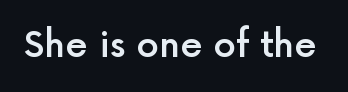
Q: Is the text bold? A: Semi-bold.
Q: Is the text italic (slanted)? A: No, it is upright.
Q: Is the typeface a serif or a sans-serif typeface? A: Sans-serif.
Q: Is the text underlined? A: No.
Q: Is the spacing between letters normal or unusually wide? A: Normal.
Q: Width (condensed, normal, or wide)? A: Normal.
Q: x-height? A: Medium.
Q: Monospaced? A: No.
